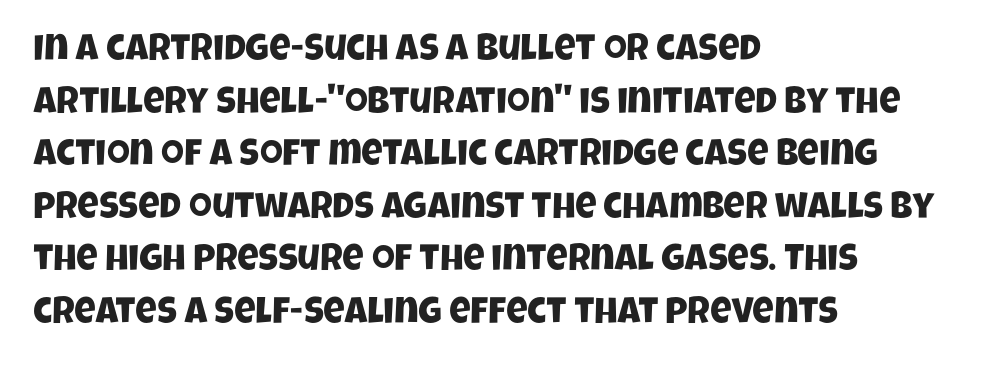
{"serif": "no", "width": "condensed", "stroke_contrast": "low", "x_height": "large", "monospaced": "no", "underline": "no", "align": "left", "line_spacing": "normal", "line_spacing_ratio": 1.42, "letter_spacing": "normal", "letter_spacing_em": 0.0, "glyph_px": 37}
